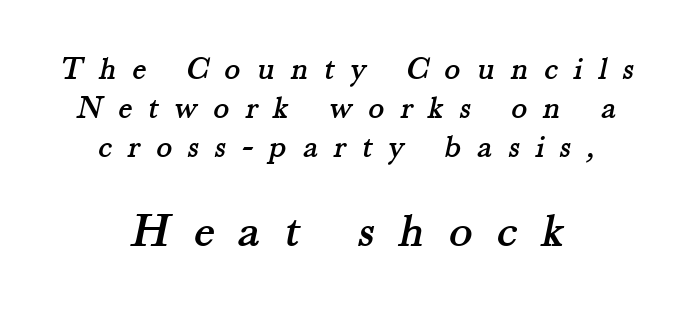
{"serif": "yes", "width": "normal", "stroke_contrast": "medium", "x_height": "small", "monospaced": "no", "underline": "no", "align": "center", "line_spacing_ratio": 1.18, "letter_spacing": "wide", "letter_spacing_em": 0.49, "larger_block": "second", "size_ratio": 1.48, "glyph_px": 49}
